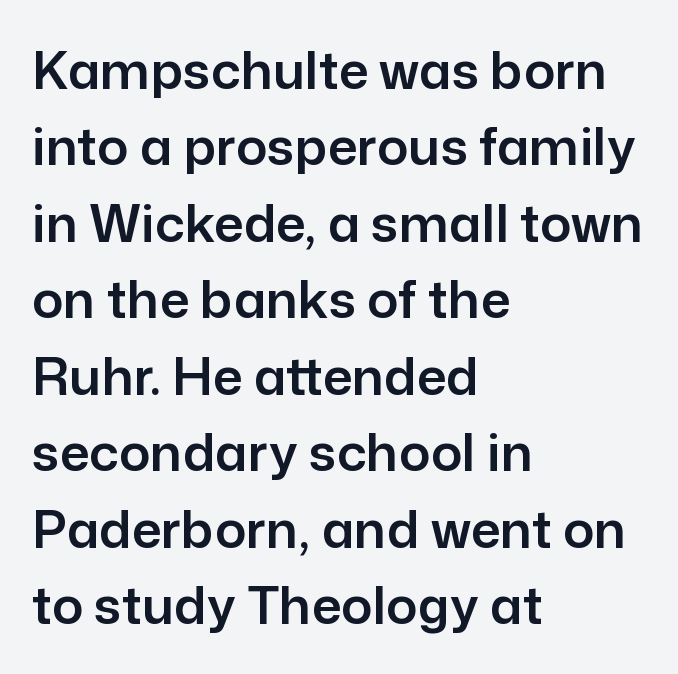
To sum up the face: it is a sans, with no serifs. Rows of type keep a routine distance in the vertical direction. The type sits square on the baseline with zero lean. This sample has the flowing, uneven cadence of proportional lettering. This rendering leaves character spacing at its baseline value.
